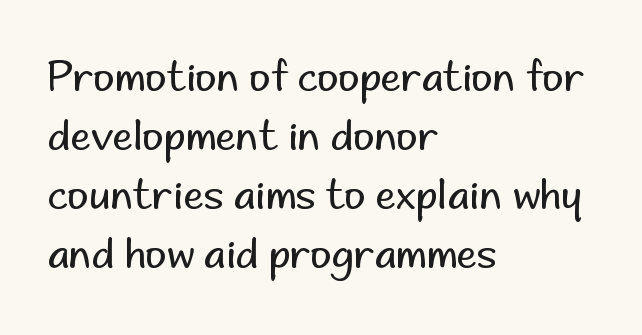
The image shows 41 px regular-weight sans-serif type, upright; set left-aligned, normal line spacing (1.44x), normal letter spacing, not underlined; low stroke contrast and a small x-height.
